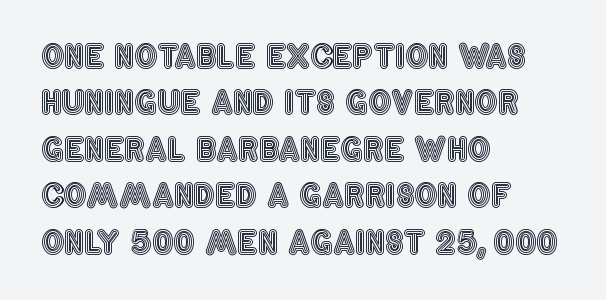
The image shows 32 px condensed type, upright; set left-aligned, normal line spacing (1.45x), normal letter spacing, not underlined; a large x-height.
